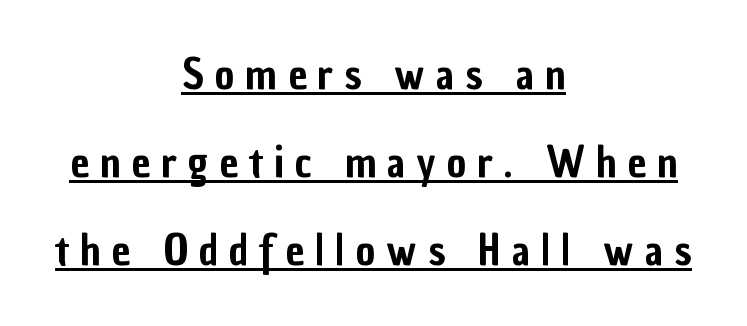
Glance below the letters and you will spot a drawn line. Layout note: lines centered. How are the letters spaced? Widely, with obvious added tracking. Spacing verdict: proportional, widths tailored to each character.
